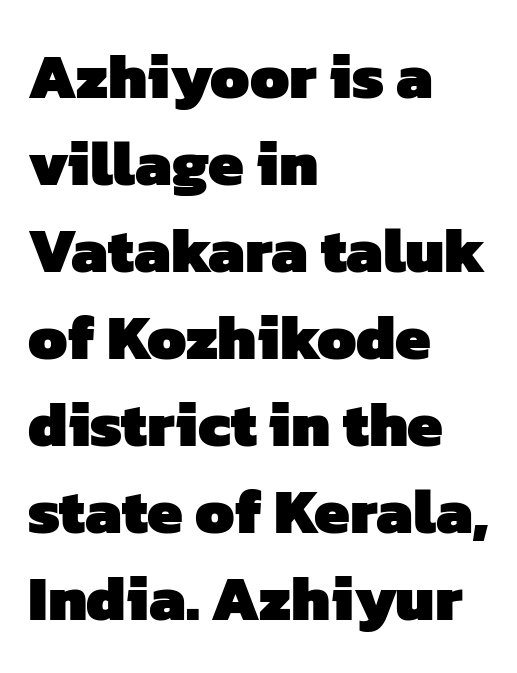
Q: Is the text bold? A: Yes.
Q: Is the typeface a serif or a sans-serif typeface? A: Sans-serif.
Q: Is the text underlined? A: No.
Q: How is the paragraph aligned? A: Left-aligned.
Q: Is the spacing between letters normal or unusually wide? A: Normal.
Q: Is the spacing between lines tight, normal or loose? A: Normal.
Q: Width (condensed, normal, or wide)? A: Normal.
Q: Stroke contrast? A: Low.
Q: x-height? A: Medium.
Q: Monospaced? A: No.
